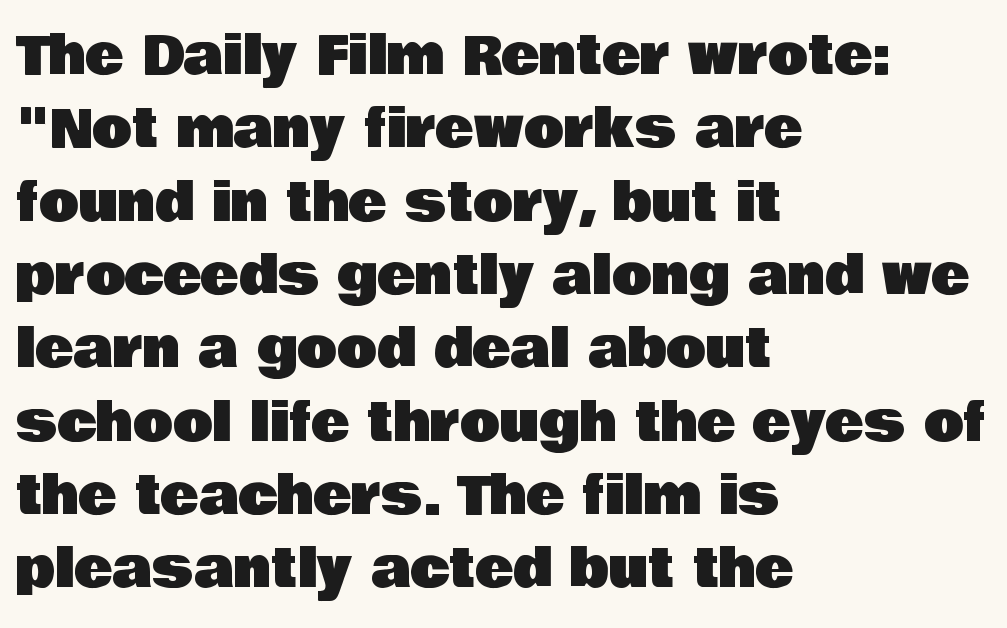
Visually the block forms a straight wall on the left and a jagged coastline on the right. Nothing unusual about the tracking: characters are spaced as the font intends. Grotesque or geometric, the face here clearly has no serifs. Nobody drew a line under any word here. Do the characters align in a grid? No, the font is proportional.
